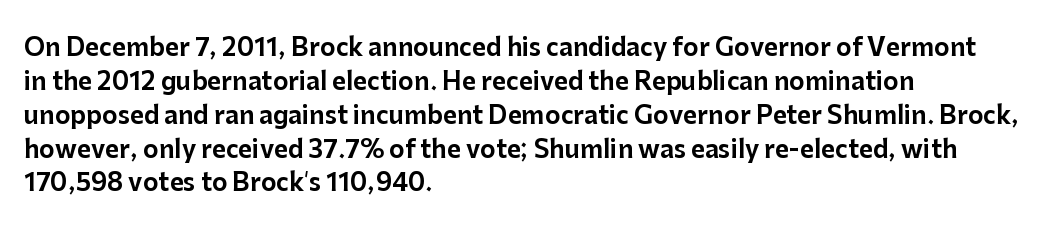
The image shows 24 px text type, upright; set left-aligned, normal line spacing (1.41x), normal letter spacing, not underlined.
